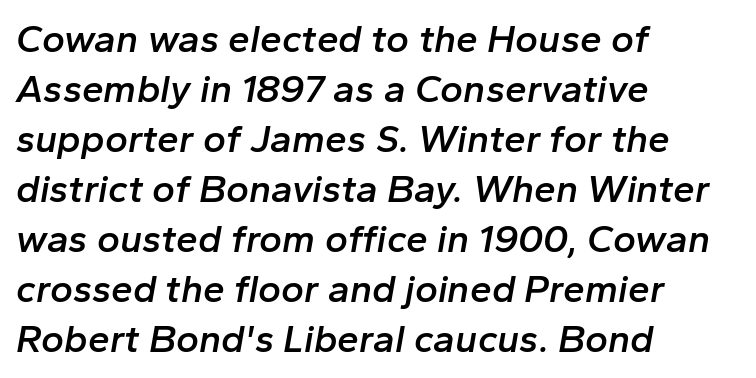
{"italic": "yes", "lean": "right", "slant_degrees": 10, "bold": "semi", "weight": "semibold", "width": "normal", "stroke_contrast": "low", "x_height": "medium", "monospaced": "no", "underline": "no", "align": "left", "line_spacing": "normal", "line_spacing_ratio": 1.28, "letter_spacing": "normal", "letter_spacing_em": 0.0, "glyph_px": 39}
